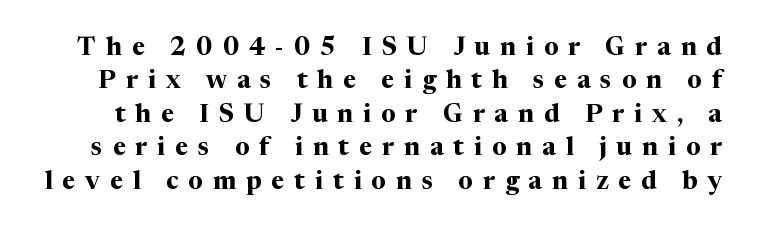
Glance below the letters and you will spot only blank space. This is the regular roman posture of the typeface. Normally led — the rows are evenly, conventionally spaced. Typesetter's note: full bold, strokes at maximum text heaviness. Does extra space separate the letters? Yes, quite a lot of it.
